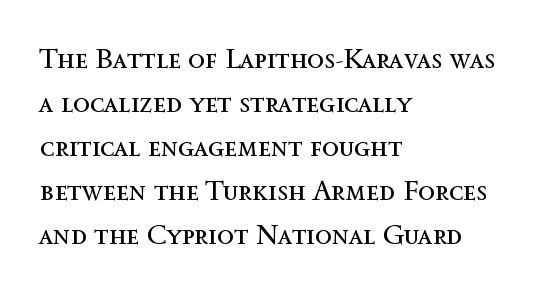
Q: Is the text bold? A: No.
Q: Is the text italic (slanted)? A: No, it is upright.
Q: Is the text underlined? A: No.
Q: How is the paragraph aligned? A: Left-aligned.
Q: Is the spacing between letters normal or unusually wide? A: Normal.
Q: Is the spacing between lines tight, normal or loose? A: Normal.
Q: Width (condensed, normal, or wide)? A: Normal.
Q: x-height? A: Medium.
Q: Monospaced? A: No.
